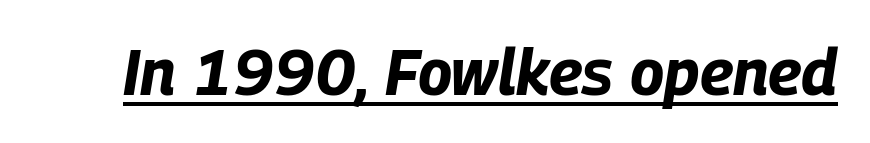
The image shows 64 px bold, condensed type, italic (leaning right); set normal letter spacing, underlined; low stroke contrast and a large x-height.
